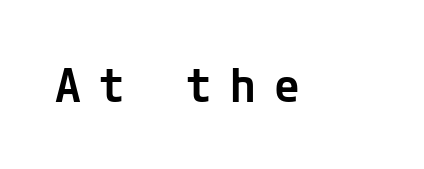
Any mark beneath the type? The region is blank. In terms of posture, this sample is upright. The tracking jumps out immediately: characters are airy and widely separated. The passage shown is semibold, sitting just below true bold.
